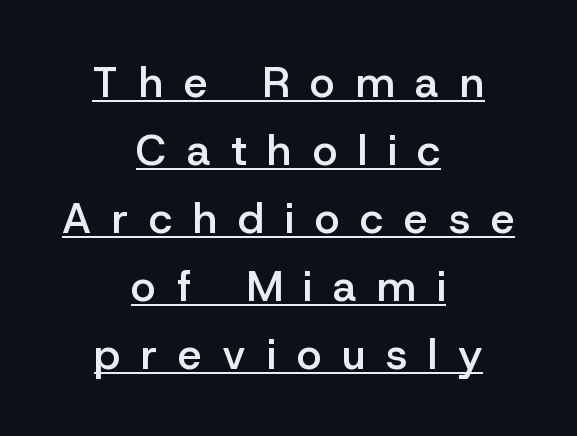
These lines are centered, leaving both edges ragged. The strokes are fattened partway — semibold, not bold. Rendered with straight, roman letterforms. The string is rendered with underlining switched on. This sample uses a sans-serif face.
